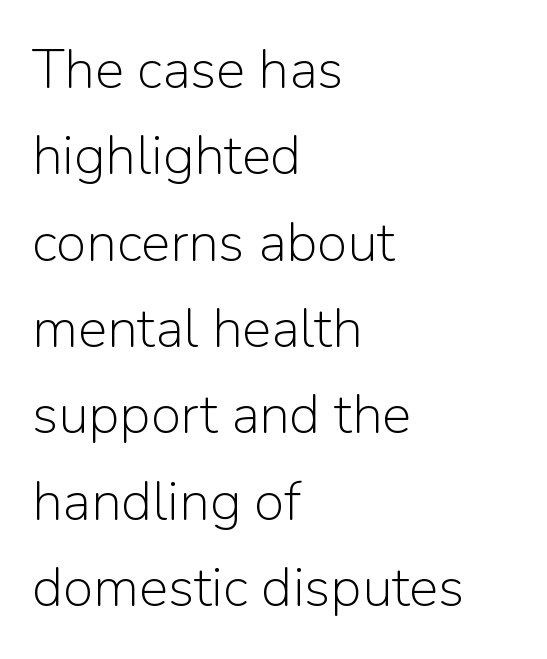
{"serif": "no", "italic": "no", "bold": "no", "weight": "light", "width": "normal", "stroke_contrast": "low", "x_height": "medium", "monospaced": "no", "underline": "no", "align": "left", "line_spacing": "normal", "line_spacing_ratio": 1.57, "letter_spacing": "normal", "letter_spacing_em": 0.0, "glyph_px": 55}
